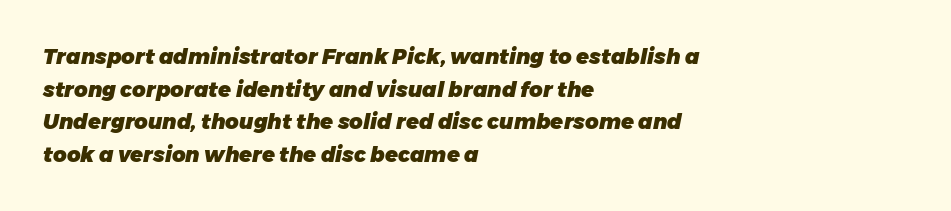
Inter-character spacing is left at the font's built-in metrics. Weight check: bold — yes, fully. A typesetter would mark this as italic. Is there much room between lines? A standard amount, neither cramped nor airy.
